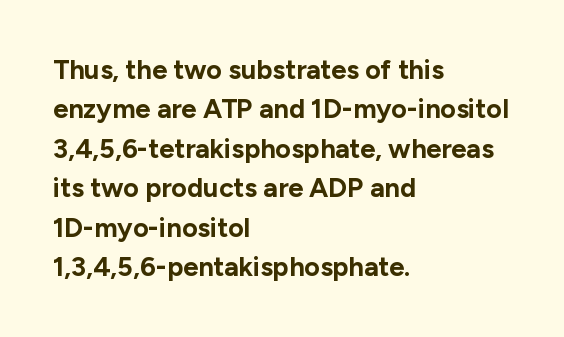
Q: Is the text bold? A: Yes.
Q: Is the text italic (slanted)? A: No, it is upright.
Q: Is the text underlined? A: No.
Q: How is the paragraph aligned? A: Left-aligned.
Q: Is the spacing between letters normal or unusually wide? A: Normal.
Q: Is the spacing between lines tight, normal or loose? A: Normal.
